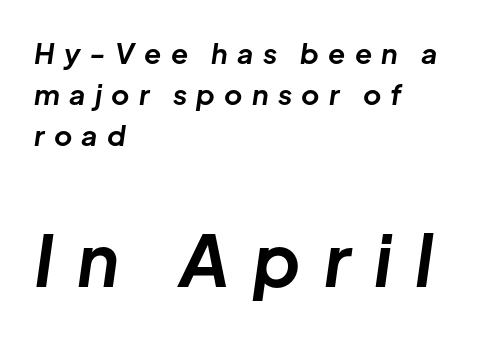
The image shows 71 px bold type, italic (leaning right); set left-aligned, normal line spacing (1.46x), unusually wide letter spacing (+0.33 em), not underlined; the second (bottom) block is 2.54x larger; low stroke contrast and a medium x-height.
